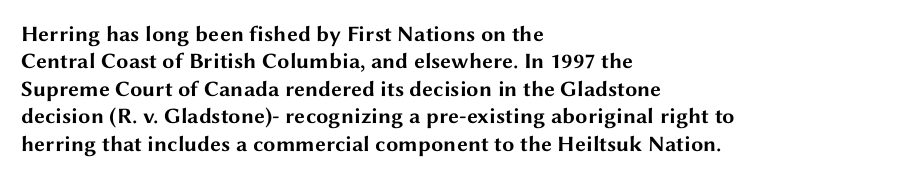
Only glyphs here, with clear space below each row. The type sits square on the baseline with zero lean. Short note: letters normally spaced. Summary of vertical rhythm: regular, with standard interline spacing. Thick stems and heavy bowls — unmistakably bold. Short and long lines alike share a common starting point at left.
